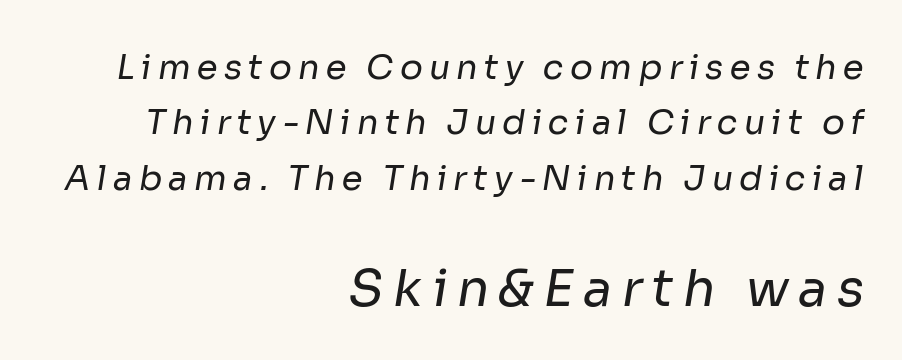
{"serif": "no", "bold": "no", "weight": "regular", "width": "normal", "stroke_contrast": "low", "x_height": "medium", "monospaced": "no", "underline": "no", "align": "right", "line_spacing": "normal", "line_spacing_ratio": 1.63, "larger_block": "second", "size_ratio": 1.5, "glyph_px": 51}
